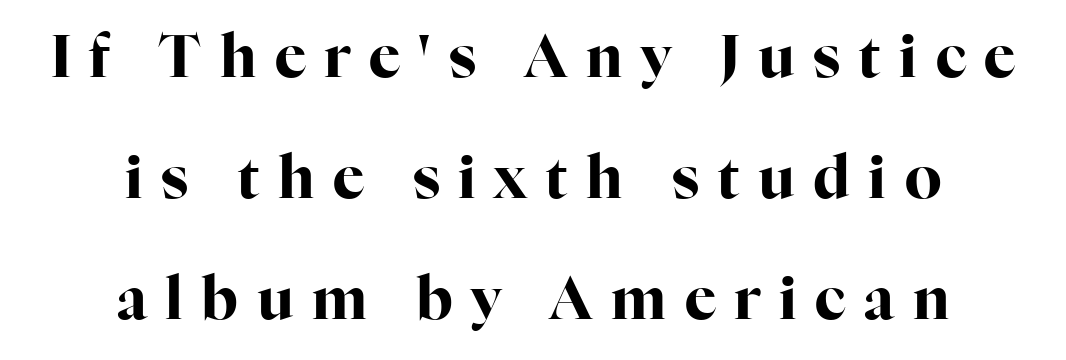
Caption: multi-line text, centered on the measure. Yep, those are serifs on the letters. The type sits square on the baseline with zero lean. Look at the tracking — it's clearly loosened, letters drifting apart.
